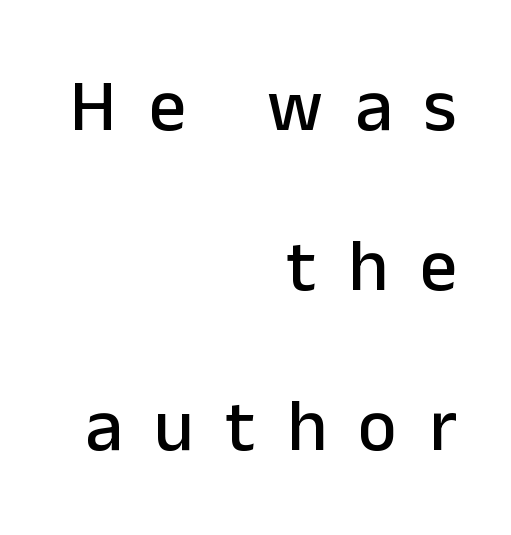
The image shows 74 px sans-serif type, upright; set right-aligned, loose line spacing (2.16x), unusually wide letter spacing (+0.43 em), not underlined; low stroke contrast and a medium x-height.
